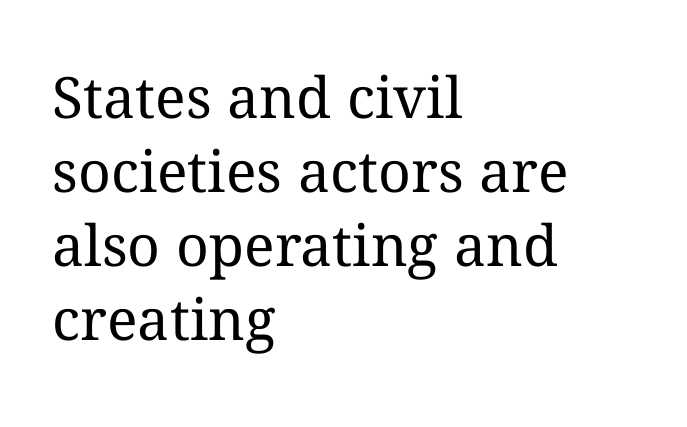
{"italic": "no", "bold": "no", "weight": "regular", "width": "normal", "stroke_contrast": "medium", "x_height": "medium", "monospaced": "no", "underline": "no", "align": "left", "line_spacing": "normal", "line_spacing_ratio": 1.3, "letter_spacing": "normal", "letter_spacing_em": 0.0, "glyph_px": 57}
